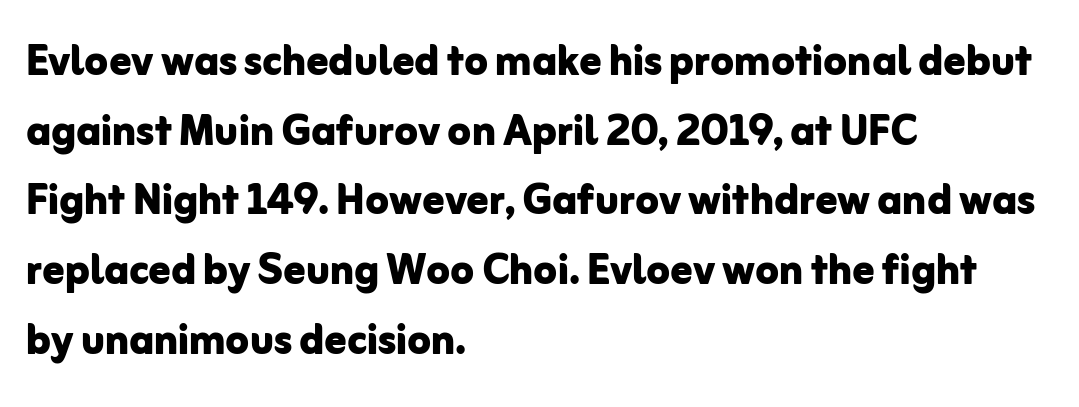
The image shows 54 px bold sans-serif type, upright; set left-aligned, normal line spacing (1.29x), normal letter spacing, not underlined; low stroke contrast and a medium x-height.
